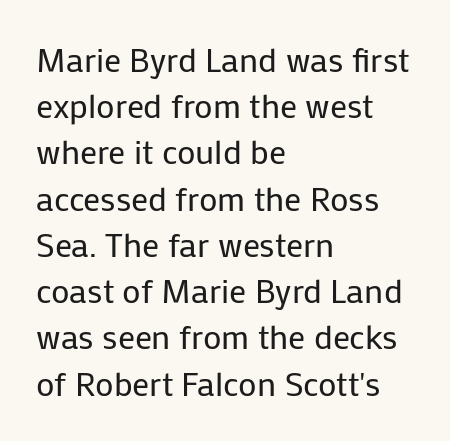
Stems and bowls with no extra thickness — not bold. A normal amount of white space separates one row of letters from the next. These lines are set flush left with a ragged right edge. Note the varied advance widths — an 'i' is clearly narrower than an 'm'. Observe the absence of serifs on each vertical stroke in this sample.
